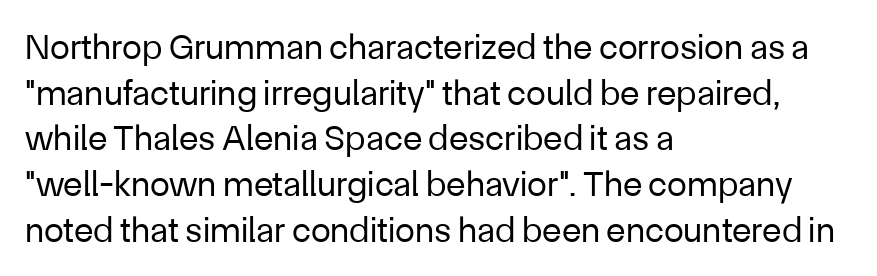
The image shows 36 px regular-weight sans-serif type, upright; set left-aligned, normal line spacing (1.27x), normal letter spacing, not underlined; low stroke contrast and a medium x-height.
